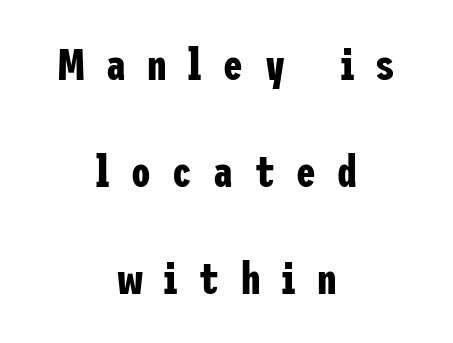
The image shows 44 px bold, condensed sans-serif type, upright; set centered, loose line spacing (2.43x), unusually wide letter spacing (+0.49 em), not underlined; low stroke contrast and a medium x-height.
